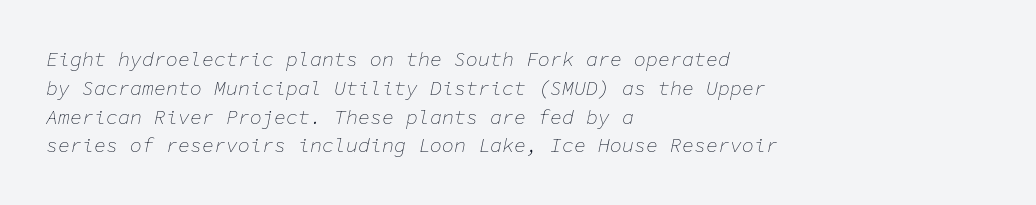
The image shows 20 px text type, italic (leaning right); set left-aligned, normal line spacing (1.44x), normal letter spacing, not underlined.
